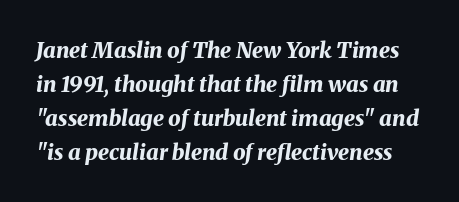
{"italic": "yes", "lean": "right", "slant_degrees": 8, "bold": "yes", "underline": "no", "line_spacing": "normal", "line_spacing_ratio": 1.54, "letter_spacing": "normal", "letter_spacing_em": 0.0, "glyph_px": 22}
